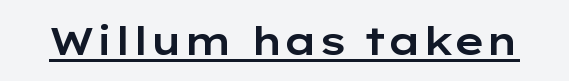
Q: Is the text italic (slanted)? A: No, it is upright.
Q: Is the typeface a serif or a sans-serif typeface? A: Sans-serif.
Q: Is the text underlined? A: Yes.
Q: Is the spacing between letters normal or unusually wide? A: Normal.
Q: Width (condensed, normal, or wide)? A: Wide.
Q: Stroke contrast? A: Low.
Q: x-height? A: Medium.
Q: Monospaced? A: No.
